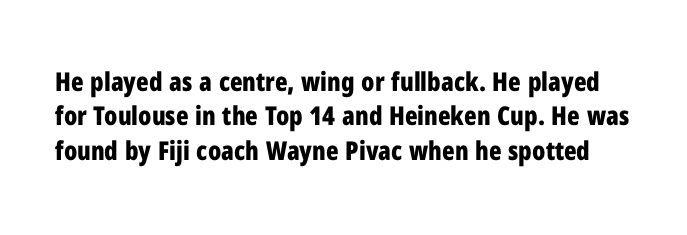
{"italic": "no", "bold": "yes", "underline": "no", "line_spacing": "normal", "line_spacing_ratio": 1.32, "letter_spacing": "normal", "letter_spacing_em": 0.0, "glyph_px": 26}
